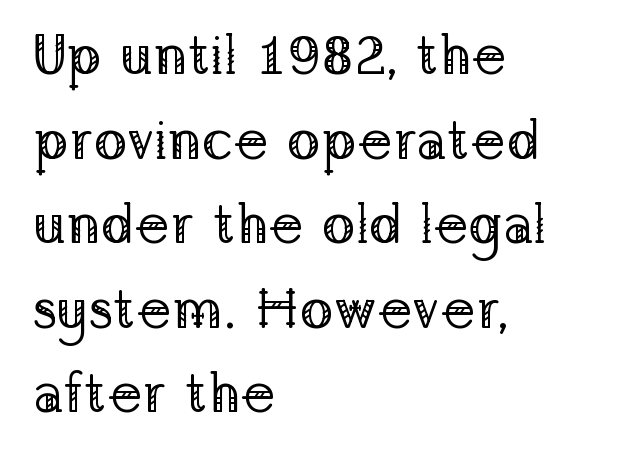
Q: Is the text bold? A: No.
Q: Is the text italic (slanted)? A: No, it is upright.
Q: Is the typeface a serif or a sans-serif typeface? A: Serif.
Q: Is the text underlined? A: No.
Q: How is the paragraph aligned? A: Left-aligned.
Q: Is the spacing between letters normal or unusually wide? A: Normal.
Q: Is the spacing between lines tight, normal or loose? A: Normal.
Q: Width (condensed, normal, or wide)? A: Normal.
Q: Stroke contrast? A: Low.
Q: x-height? A: Medium.
Q: Monospaced? A: No.
